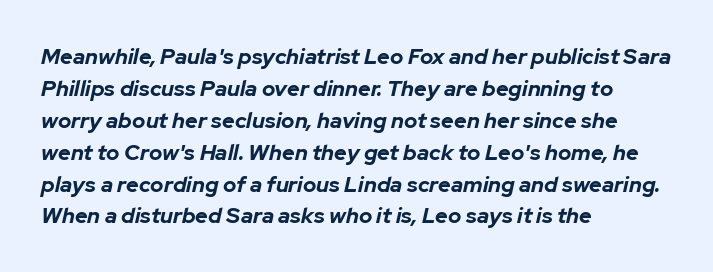
Q: Is the text bold? A: Yes.
Q: Is the text italic (slanted)? A: Yes, it leans right by about 12 degrees.
Q: Is the text underlined? A: No.
Q: How is the paragraph aligned? A: Left-aligned.
Q: Is the spacing between letters normal or unusually wide? A: Normal.
Q: Is the spacing between lines tight, normal or loose? A: Normal.
